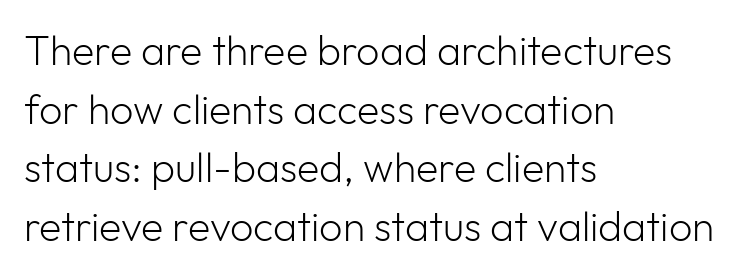
{"serif": "no", "italic": "no", "bold": "no", "weight": "light", "width": "normal", "stroke_contrast": "low", "x_height": "medium", "monospaced": "no", "underline": "no", "align": "left", "line_spacing": "normal", "line_spacing_ratio": 1.43, "letter_spacing": "normal", "letter_spacing_em": 0.0, "glyph_px": 41}
